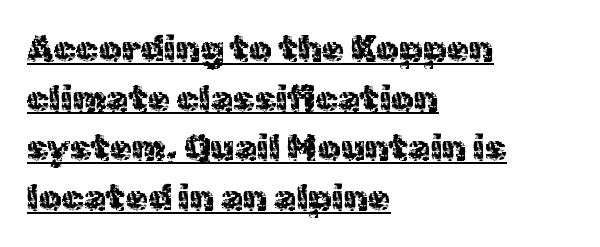
If you drew a line through each stem, it would be perfectly vertical. These lines are rendered in a variable-pitch font. A typesetter would call this leading conventional body-copy spacing. The rendering anchors every line to the left-hand side.
